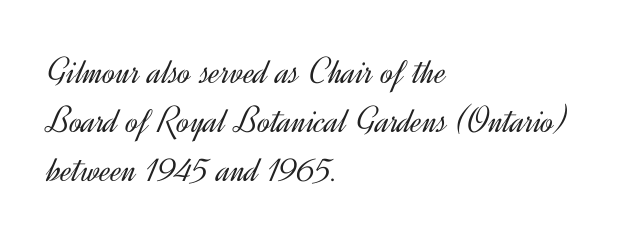
The image shows 38 px light sans-serif type; set left-aligned, normal line spacing (1.29x), normal letter spacing, not underlined; a small x-height.
